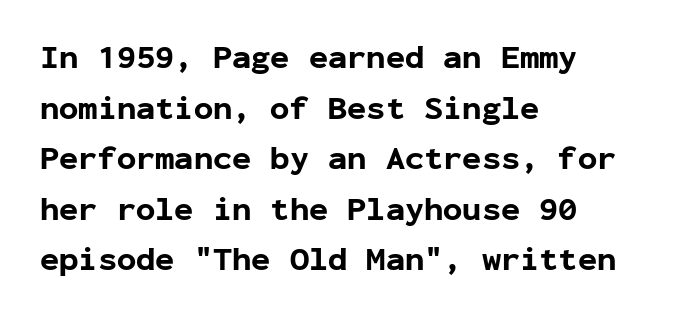
The image shows 32 px bold sans-serif type, upright, monospaced; set left-aligned, normal line spacing (1.58x), normal letter spacing, not underlined; low stroke contrast and a medium x-height.
